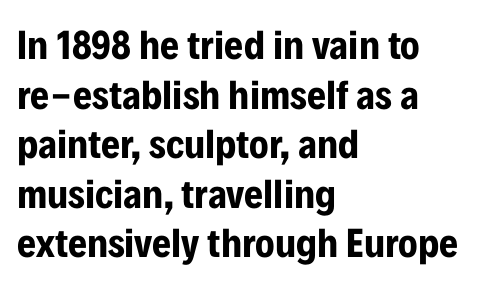
Q: Is the text bold? A: Yes.
Q: Is the text italic (slanted)? A: No, it is upright.
Q: Is the typeface a serif or a sans-serif typeface? A: Sans-serif.
Q: Is the text underlined? A: No.
Q: How is the paragraph aligned? A: Left-aligned.
Q: Is the spacing between letters normal or unusually wide? A: Normal.
Q: Width (condensed, normal, or wide)? A: Condensed.
Q: Stroke contrast? A: Low.
Q: x-height? A: Medium.
Q: Monospaced? A: No.
